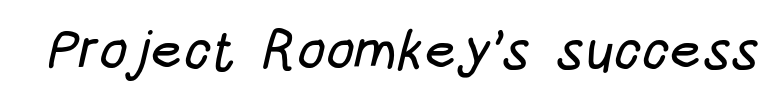
Letter spacing: default. Is this a sans? Yes — the strokes have no serifs. Descenders hang freely into open space. Proportional: the letters do not fall into vertical columns.
